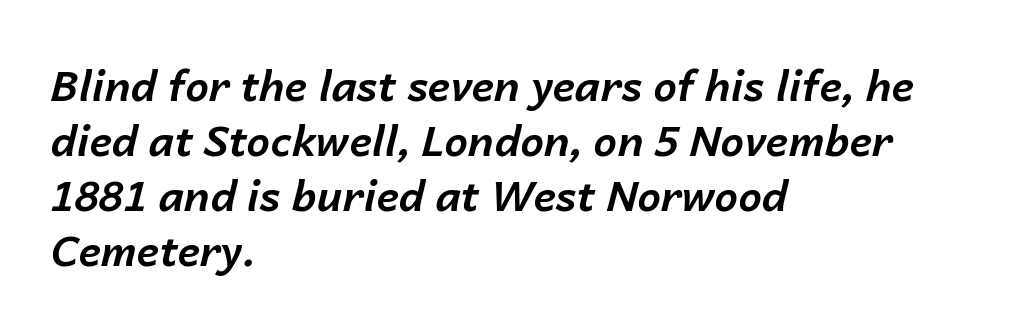
The image shows 42 px bold type, italic (leaning right); set left-aligned, normal line spacing (1.31x), normal letter spacing, not underlined; low stroke contrast and a medium x-height.
